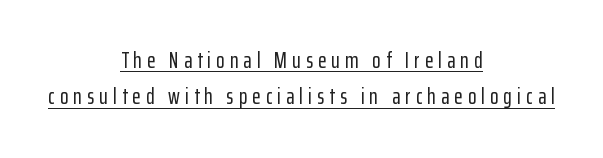
{"italic": "no", "underline": "yes", "align": "center", "line_spacing": "normal", "line_spacing_ratio": 1.65, "letter_spacing": "wide", "letter_spacing_em": 0.23, "glyph_px": 22}
